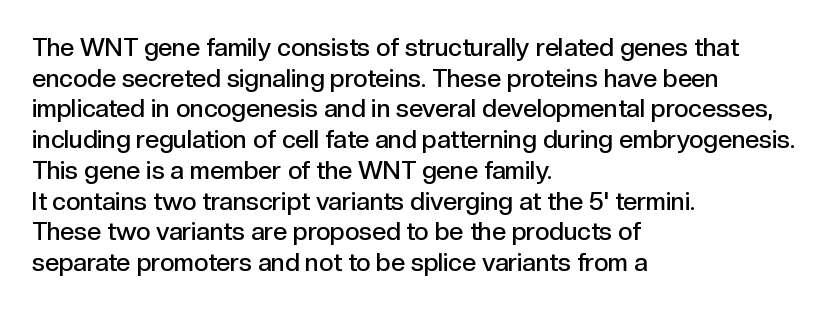
{"italic": "no", "bold": "semi", "underline": "no", "align": "left", "line_spacing_ratio": 1.23, "letter_spacing": "normal", "letter_spacing_em": 0.0, "glyph_px": 25}
